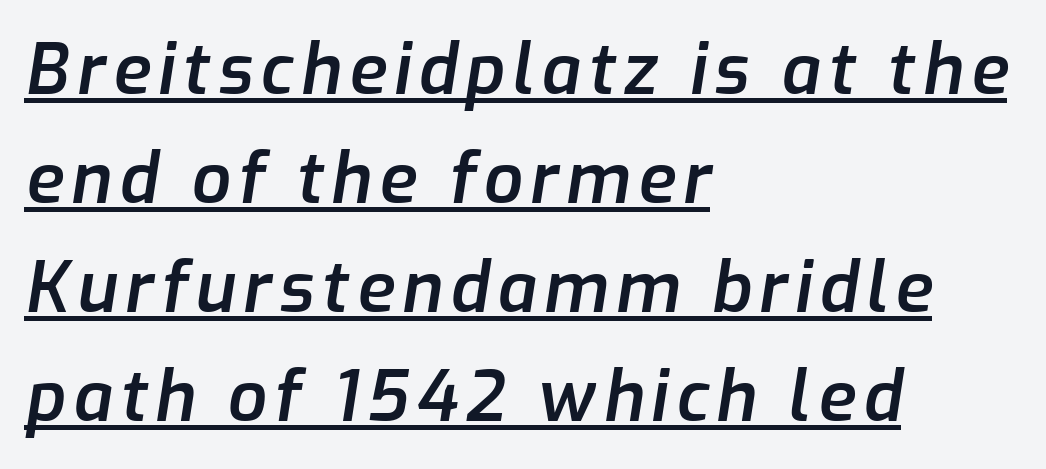
Visually the block forms a straight wall on the left and a jagged coastline on the right. Rendered with sloped, italic letterforms. Looks like regular typesetting: each glyph gets only the width it needs. Honestly, the underline is the first thing you notice here. Normally led — the rows are evenly, conventionally spaced.
